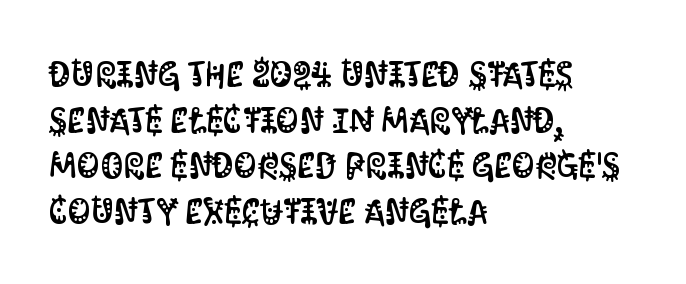
The setting favours the left margin, as ordinary paragraphs usually do. Tracking value appears to be zero — textbook default spacing. One glance says typical: line gaps are just what's usual. You can tell from the bare stems that sans-serif type was used. Looks like regular typesetting: each glyph gets only the width it needs.
